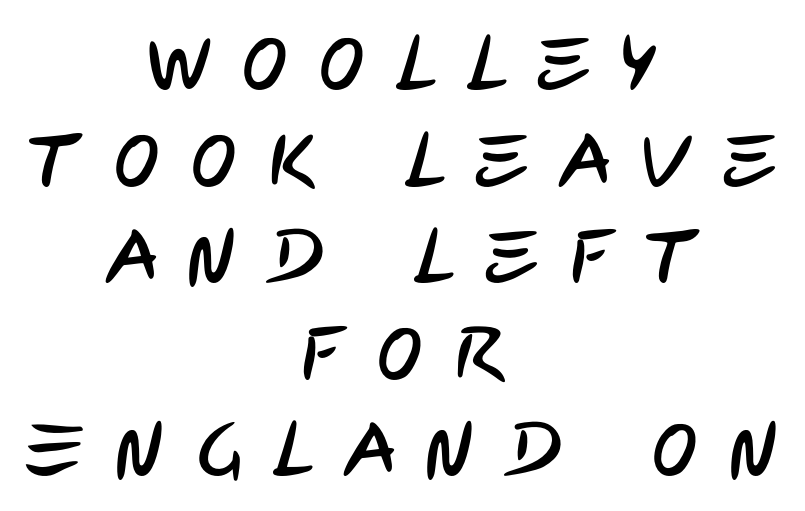
{"serif": "no", "width": "condensed", "stroke_contrast": "low", "x_height": "large", "monospaced": "no", "underline": "no", "align": "center", "line_spacing": "normal", "line_spacing_ratio": 1.27, "letter_spacing": "wide", "letter_spacing_em": 0.41, "glyph_px": 76}
